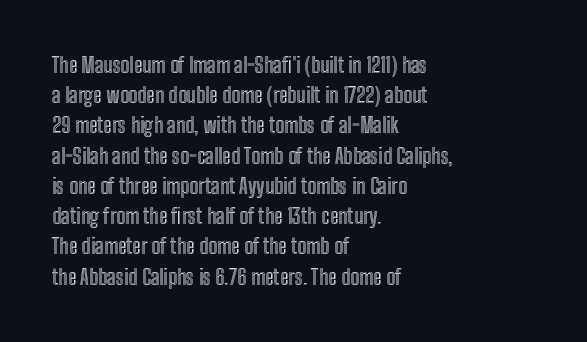
The image shows 21 px text type, upright; set left-aligned, normal line spacing (1.44x), normal letter spacing, not underlined.
